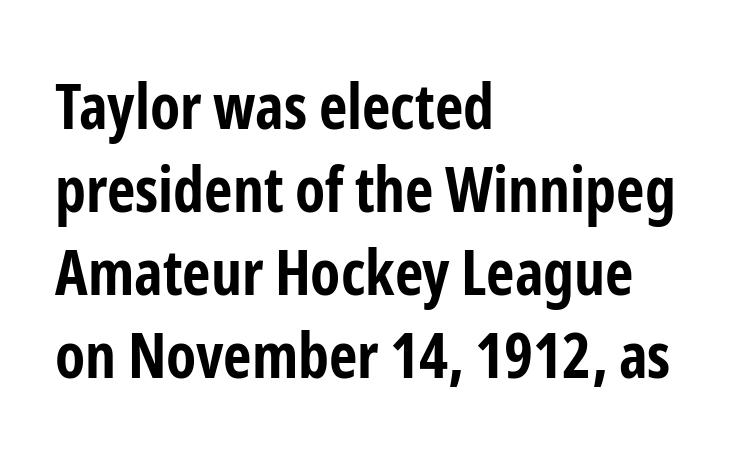
The image shows 62 px bold, condensed sans-serif type, upright; set left-aligned, normal line spacing (1.34x), normal letter spacing, not underlined; low stroke contrast and a medium x-height.
